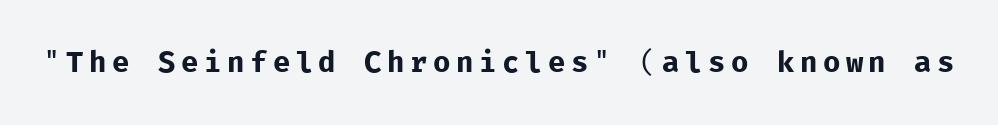
{"serif": "no", "italic": "no", "bold": "no", "weight": "regular", "width": "normal", "stroke_contrast": "low", "x_height": "medium", "monospaced": "yes", "underline": "no", "glyph_px": 29}
